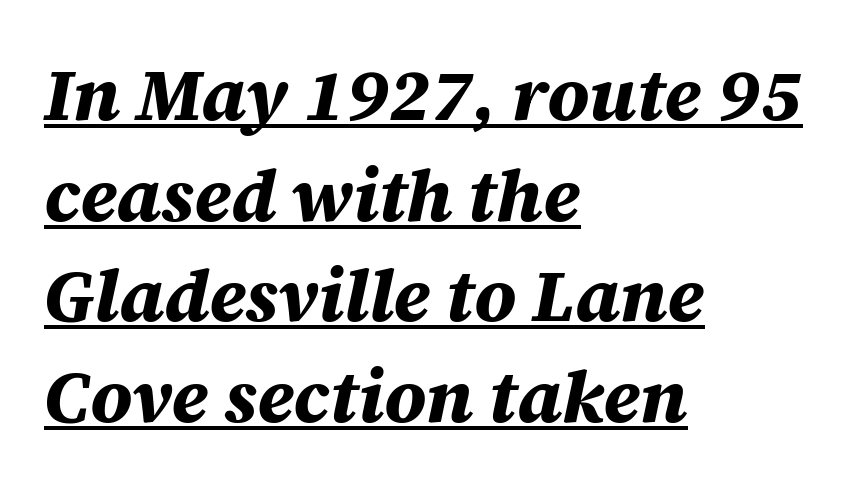
Q: Is the text bold? A: Yes.
Q: Is the text italic (slanted)? A: Yes, it leans right by about 12 degrees.
Q: Is the text underlined? A: Yes.
Q: How is the paragraph aligned? A: Left-aligned.
Q: Is the spacing between letters normal or unusually wide? A: Normal.
Q: Is the spacing between lines tight, normal or loose? A: Normal.
Q: Width (condensed, normal, or wide)? A: Normal.
Q: Stroke contrast? A: Medium.
Q: x-height? A: Large.
Q: Monospaced? A: No.
